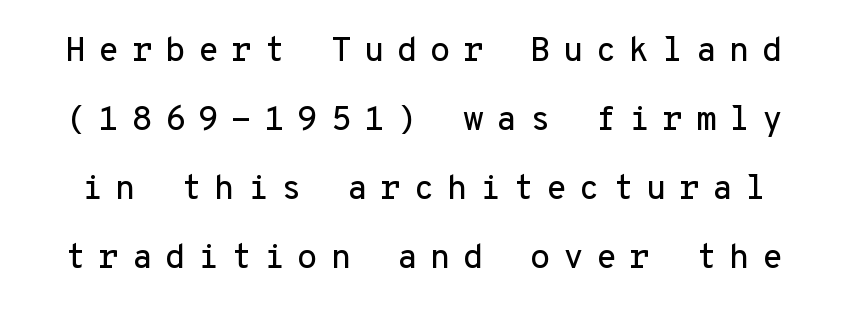
This sample uses an upright cut, with every glyph sitting square on the baseline. You could count columns in this text — the font is strictly monospaced. Words appear elongated and porous because spacing is wide. The space between consecutive lines is lavish. Font category for this specimen: sans-serif.
